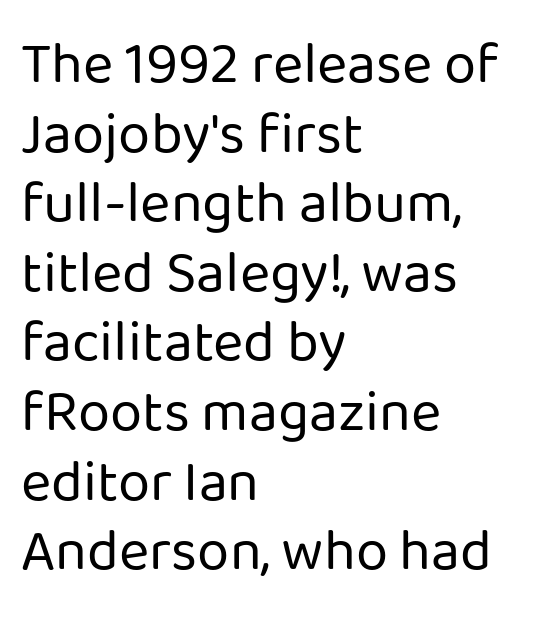
Left-aligned paragraph, ragged on the right. No word sits above an underline. Look at the tracking — it's just the regular setting, nothing added. Type style note: lacks serifs. Character widths vary here, with narrow letters taking less room than wide ones.
